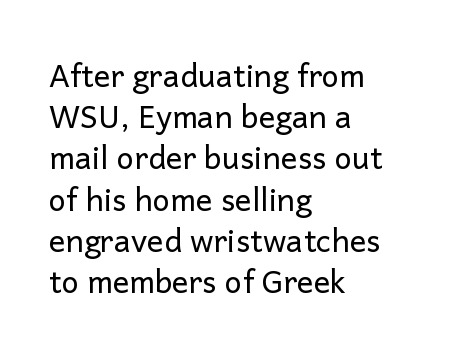
The lines sit at an ordinary, default distance from one another. The typesetter chose a ragged-right arrangement here. Serif or sans? Sans — the stroke terminals are bare. Nobody touched the tracking dial on this one. No heavy texture on the line: the type isn't bold.
